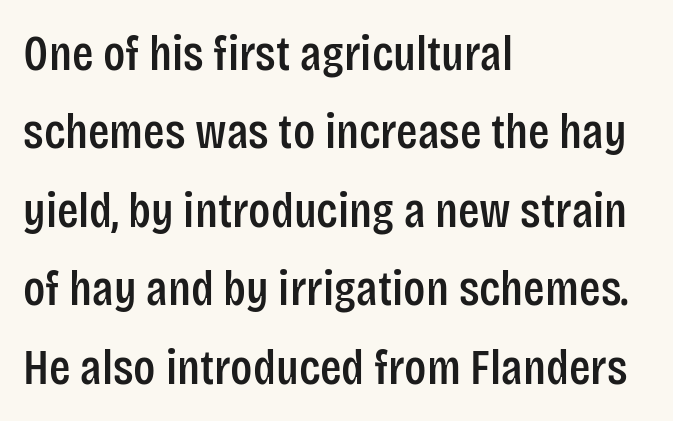
Q: Is the text italic (slanted)? A: No, it is upright.
Q: Is the typeface a serif or a sans-serif typeface? A: Sans-serif.
Q: Is the text underlined? A: No.
Q: How is the paragraph aligned? A: Left-aligned.
Q: Is the spacing between letters normal or unusually wide? A: Normal.
Q: Is the spacing between lines tight, normal or loose? A: Normal.
Q: Width (condensed, normal, or wide)? A: Condensed.
Q: Stroke contrast? A: Low.
Q: x-height? A: Large.
Q: Monospaced? A: No.
